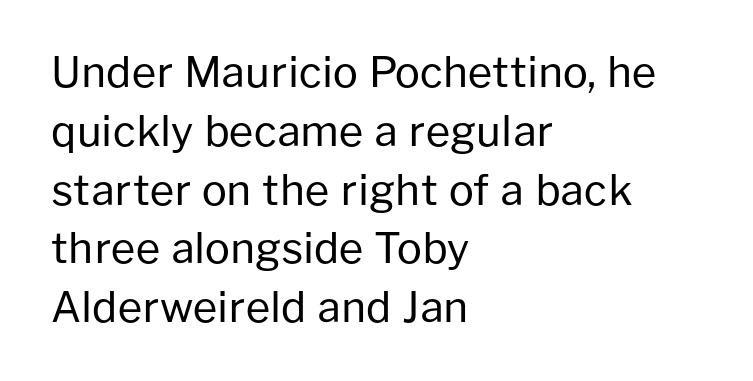
The image shows 42 px regular-weight sans-serif type, upright; set left-aligned, normal line spacing (1.4x), normal letter spacing, not underlined; low stroke contrast and a medium x-height.
